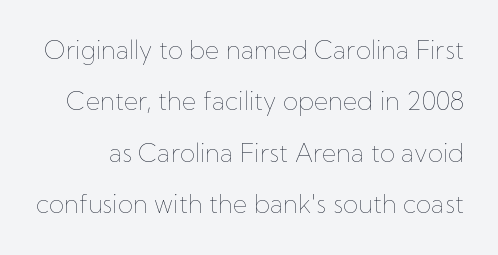
{"italic": "no", "bold": "no", "underline": "no", "line_spacing": "loose", "line_spacing_ratio": 2.06, "letter_spacing": "normal", "letter_spacing_em": 0.0, "glyph_px": 25}
